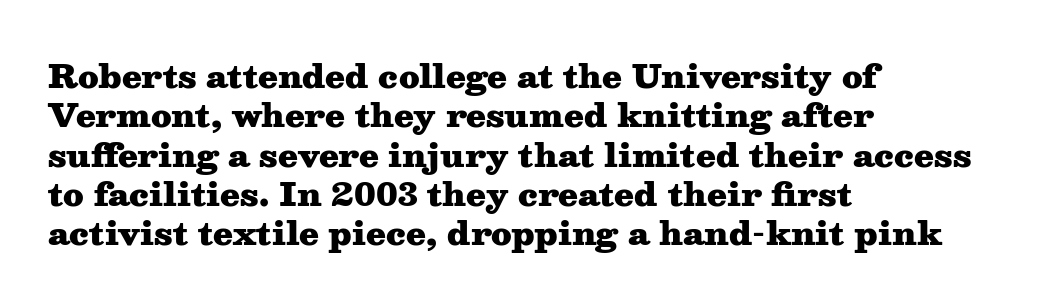
The image shows 32 px heavy, wide serif type, upright; set left-aligned, line spacing 1.23x, normal letter spacing, not underlined; medium stroke contrast and a medium x-height.
